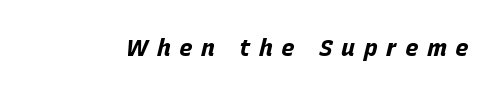
{"italic": "yes", "lean": "right", "slant_degrees": 15, "bold": "yes", "underline": "no", "letter_spacing": "wide", "letter_spacing_em": 0.37, "glyph_px": 23}
